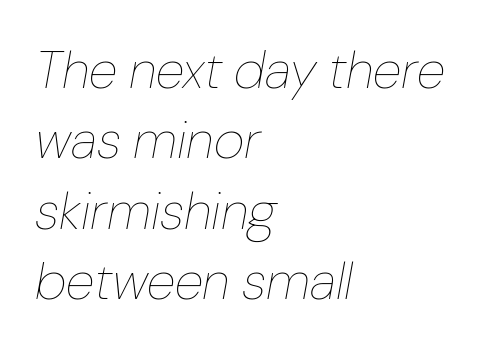
Q: Is the text bold? A: No.
Q: Is the text italic (slanted)? A: Yes, it leans right by about 10 degrees.
Q: Is the text underlined? A: No.
Q: How is the paragraph aligned? A: Left-aligned.
Q: Is the spacing between letters normal or unusually wide? A: Normal.
Q: Is the spacing between lines tight, normal or loose? A: Normal.
Q: Width (condensed, normal, or wide)? A: Normal.
Q: Stroke contrast? A: Low.
Q: x-height? A: Medium.
Q: Monospaced? A: No.
